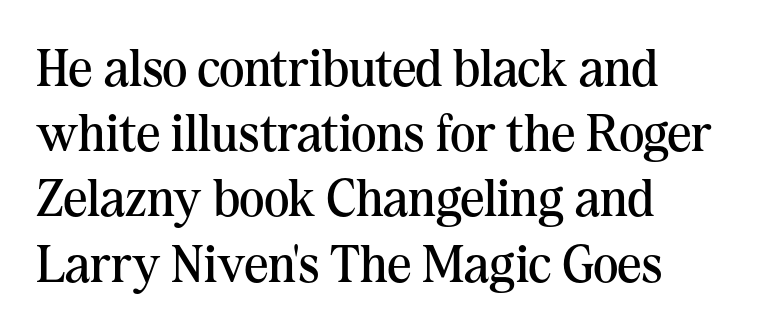
{"serif": "yes", "italic": "no", "bold": "no", "weight": "regular", "width": "normal", "stroke_contrast": "medium", "x_height": "medium", "monospaced": "no", "underline": "no", "align": "left", "line_spacing_ratio": 1.23, "letter_spacing": "normal", "letter_spacing_em": 0.0, "glyph_px": 53}
